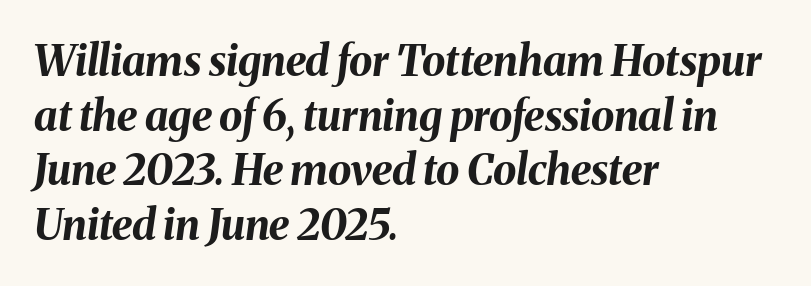
The image shows 42 px bold type, italic (leaning right); set left-aligned, normal line spacing (1.3x), normal letter spacing, not underlined; medium stroke contrast and a medium x-height.
